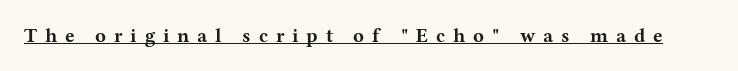
{"italic": "no", "bold": "yes", "underline": "yes", "letter_spacing": "wide", "letter_spacing_em": 0.39, "glyph_px": 20}
